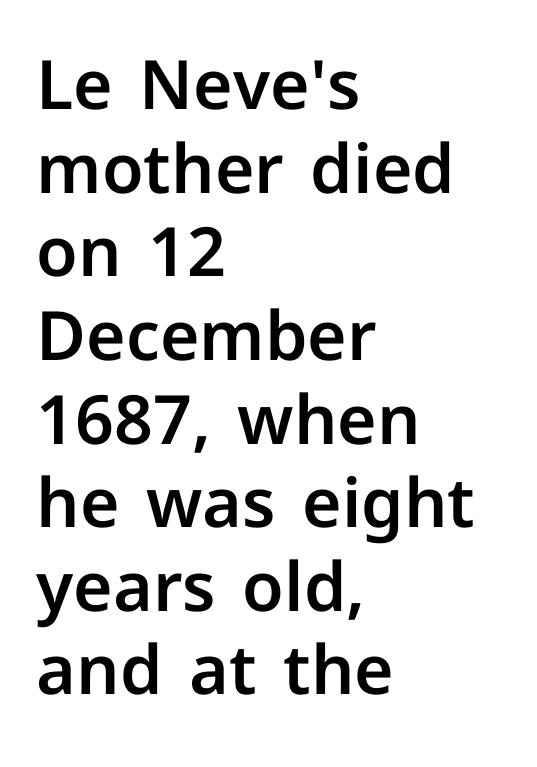
Letterform terminals end flat and unadorned throughout the passage. Proportional: the letters do not fall into vertical columns. The letters stand straight up with perfectly vertical stems. Descender tails drop into unmarked territory. Leftover space on each line is placed entirely after the last word. Look at the tracking — it's just the regular setting, nothing added.
